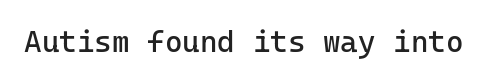
Q: Is the text bold? A: No.
Q: Is the text italic (slanted)? A: No, it is upright.
Q: Is the typeface a serif or a sans-serif typeface? A: Sans-serif.
Q: Is the text underlined? A: No.
Q: Is the spacing between letters normal or unusually wide? A: Normal.
Q: Width (condensed, normal, or wide)? A: Normal.
Q: Stroke contrast? A: Low.
Q: x-height? A: Medium.
Q: Monospaced? A: Yes.
